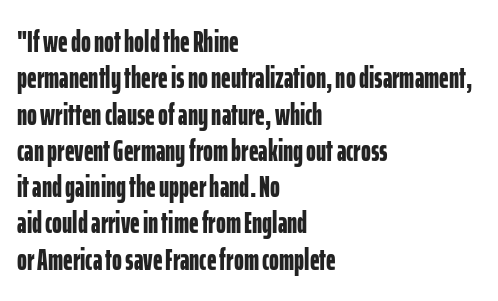
{"serif": "no", "italic": "no", "bold": "yes", "weight": "bold", "width": "condensed", "stroke_contrast": "low", "x_height": "medium", "monospaced": "no", "underline": "no", "align": "left", "line_spacing_ratio": 1.21, "letter_spacing": "normal", "letter_spacing_em": 0.0, "glyph_px": 30}
